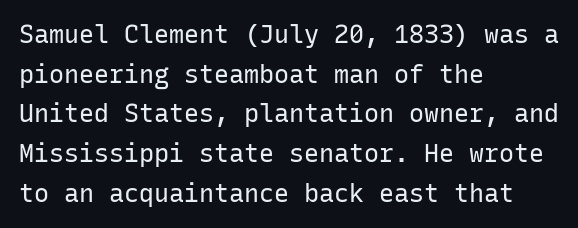
{"italic": "no", "bold": "no", "underline": "no", "align": "left", "line_spacing": "normal", "line_spacing_ratio": 1.59, "letter_spacing": "normal", "letter_spacing_em": 0.0, "glyph_px": 25}
